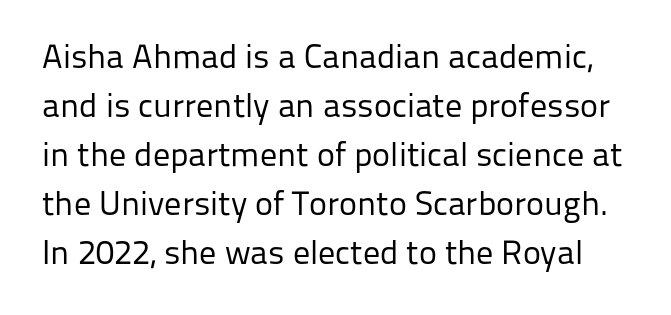
The image shows 34 px regular-weight sans-serif type, upright; set normal line spacing (1.44x), normal letter spacing, not underlined; low stroke contrast and a medium x-height.
